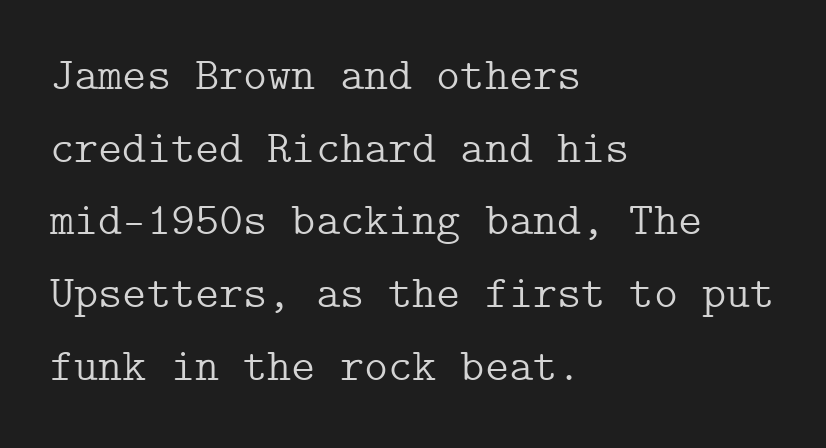
You can tell from the footed stems that serif type was used. A bare baseline throughout the passage. The passage shown has conventional tracking throughout. Compared with a typical body face, this is equally light or lighter still.
